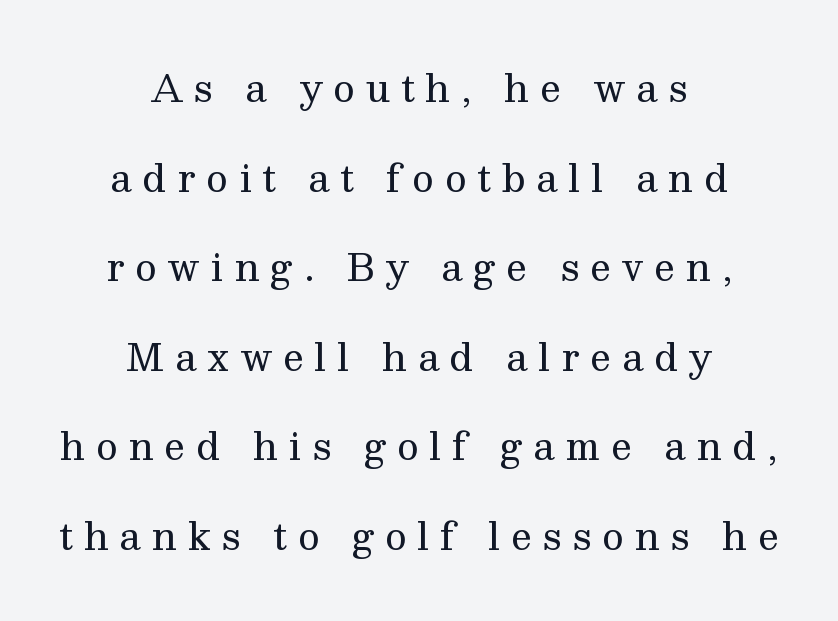
Bare-footed words on every line. The cut favours lightness, reaching ordinary text weight at its darkest. In terms of letterform style, serifs are clearly present. Leading: increased.
